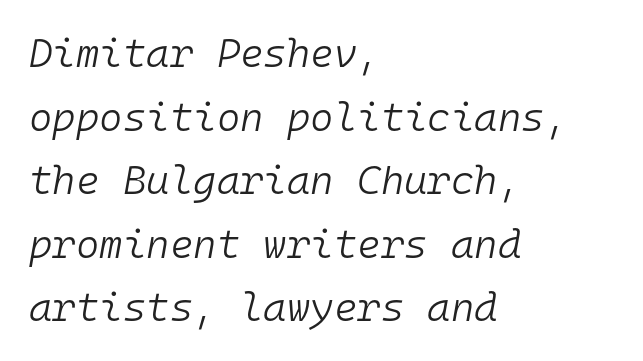
Left-aligned paragraph, ragged on the right. Vertically, the passage feels balanced, rows spaced as you'd expect. Yep, that's italic — everything's leaning. Nobody touched the tracking dial on this one. The letterforms sit at book weight or below.
